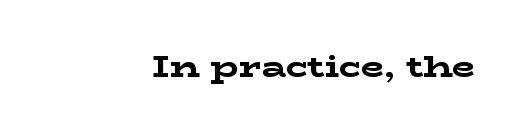
The image shows 30 px bold, wide serif type, upright; set right-aligned, normal letter spacing, not underlined; low stroke contrast and a medium x-height.
